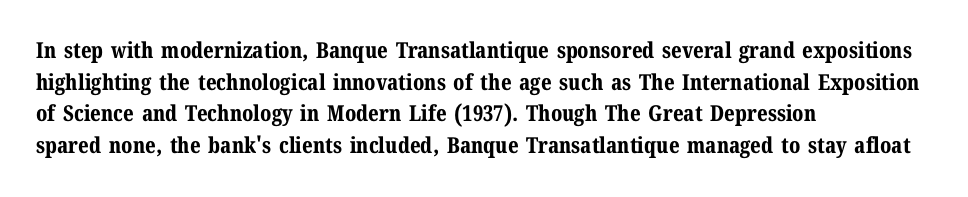
Q: Is the text bold? A: Yes.
Q: Is the text italic (slanted)? A: No, it is upright.
Q: Is the text underlined? A: No.
Q: How is the paragraph aligned? A: Left-aligned.
Q: Is the spacing between letters normal or unusually wide? A: Normal.
Q: Is the spacing between lines tight, normal or loose? A: Normal.
